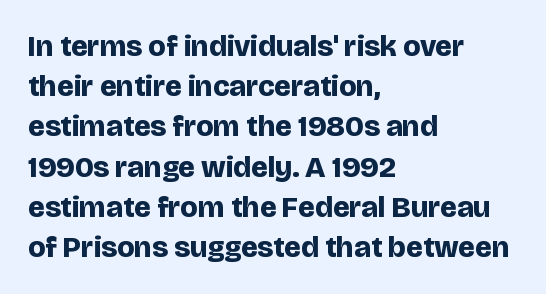
The image shows 30 px bold sans-serif type, upright; set left-aligned, normal line spacing (1.34x), normal letter spacing, not underlined; low stroke contrast and a large x-height.
